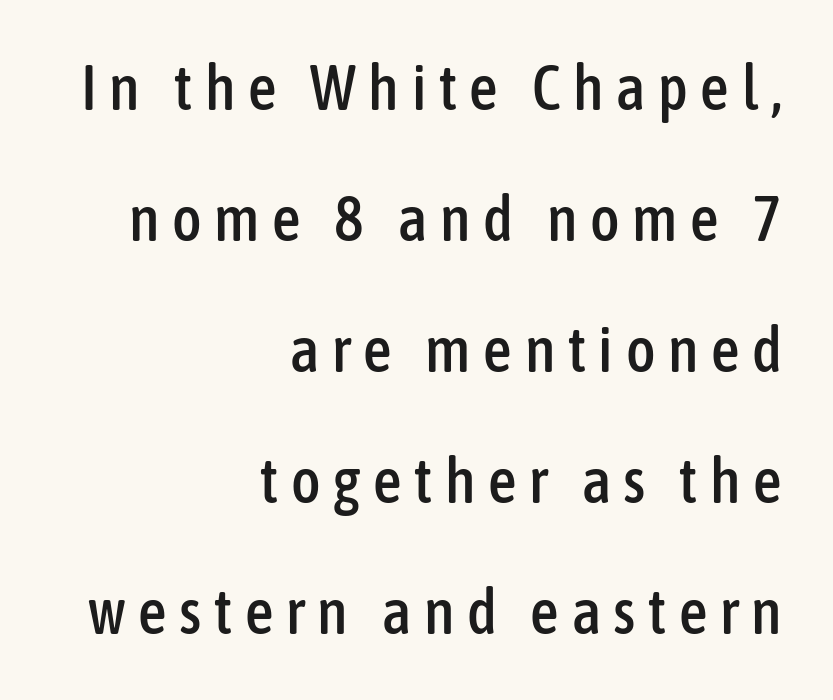
Does the type have serifs? No, each stem ends abruptly. If you measured baseline to baseline, you'd find a long distance. Is the letter spacing exaggerated? Yes — the characters are pushed far apart. Proportional: the letters do not fall into vertical columns. In CSS terms this would be text-align: right. The foot of each line stays bare and open.
